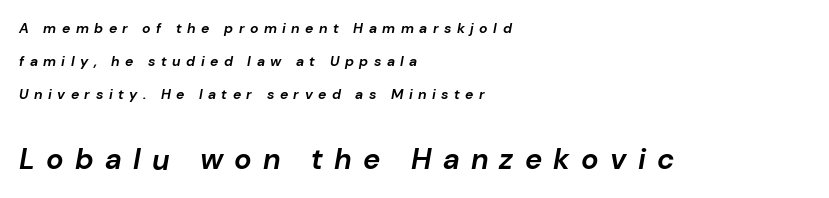
The image shows 29 px bold type, italic (leaning right); set left-aligned, loose line spacing (2.34x), unusually wide letter spacing (+0.39 em), not underlined; the second (bottom) block is 2.07x larger; low stroke contrast and a medium x-height.
